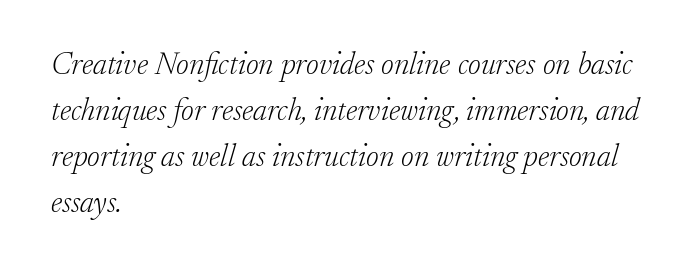
Q: Is the text bold? A: No.
Q: Is the text italic (slanted)? A: Yes, it leans right by about 17 degrees.
Q: Is the typeface a serif or a sans-serif typeface? A: Serif.
Q: Is the text underlined? A: No.
Q: How is the paragraph aligned? A: Left-aligned.
Q: Is the spacing between letters normal or unusually wide? A: Normal.
Q: Is the spacing between lines tight, normal or loose? A: Normal.
Q: Width (condensed, normal, or wide)? A: Normal.
Q: Stroke contrast? A: Low.
Q: x-height? A: Small.
Q: Monospaced? A: No.
